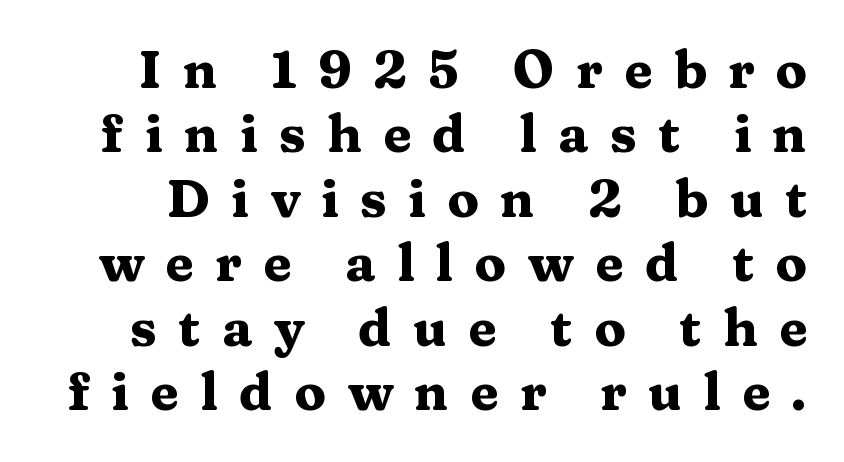
Serif or sans? Serif — the stroke terminals have little feet. Note the varied advance widths — an 'i' is clearly narrower than an 'm'. The letters stand straight up with perfectly vertical stems. The letters are spread apart with noticeably loose tracking. Words float on clear page, feet unadorned.
